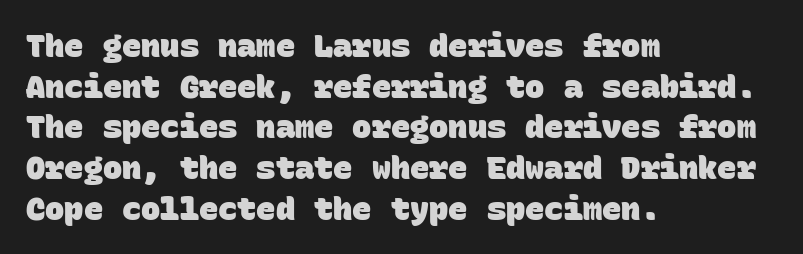
{"serif": "no", "bold": "yes", "weight": "heavy", "width": "normal", "stroke_contrast": "low", "x_height": "large", "monospaced": "yes", "underline": "no", "align": "left", "line_spacing": "normal", "line_spacing_ratio": 1.27, "letter_spacing": "normal", "letter_spacing_em": 0.0, "glyph_px": 32}
